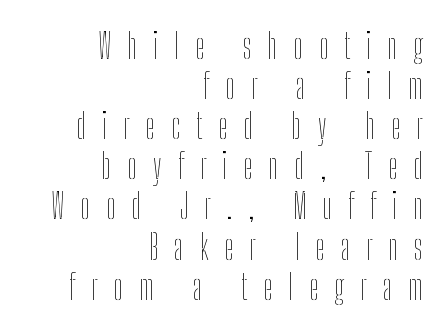
{"italic": "no", "bold": "no", "weight": "thin", "width": "condensed", "stroke_contrast": "low", "x_height": "medium", "monospaced": "no", "underline": "no", "align": "right", "line_spacing_ratio": 1.18, "letter_spacing": "wide", "letter_spacing_em": 0.47, "glyph_px": 34}
